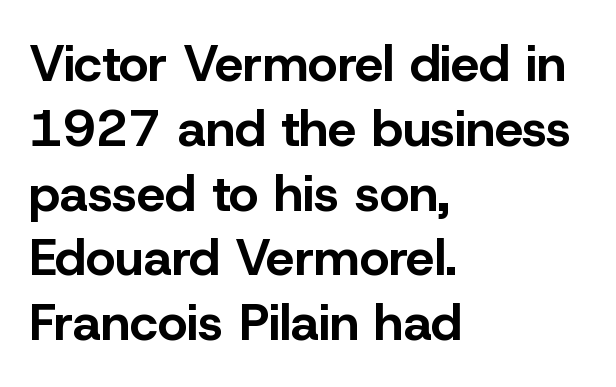
The image shows 51 px bold sans-serif type, upright; set left-aligned, normal line spacing (1.27x), normal letter spacing, not underlined; low stroke contrast and a medium x-height.
